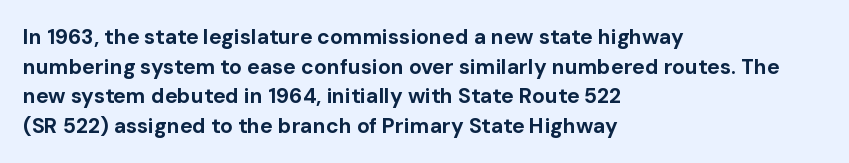
Q: Is the text bold? A: Yes.
Q: Is the text italic (slanted)? A: No, it is upright.
Q: Is the text underlined? A: No.
Q: How is the paragraph aligned? A: Left-aligned.
Q: Is the spacing between letters normal or unusually wide? A: Normal.
Q: Is the spacing between lines tight, normal or loose? A: Normal.
